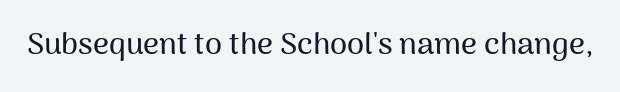
Do the characters align in a grid? No, the font is proportional. Short note: letters normally spaced. Each row of text sits above clean, open space. Observe the absence of serifs on each vertical stroke in this sample. These lines were composed using upright roman letters.
